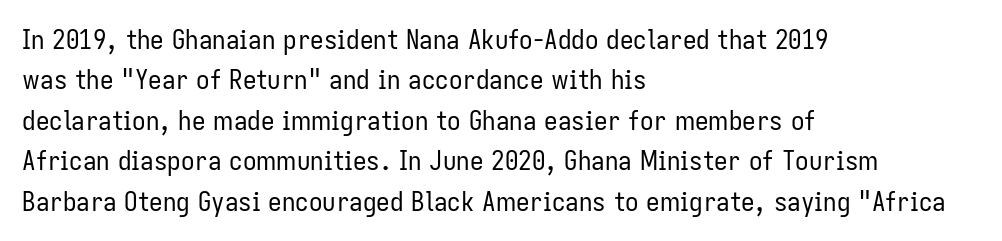
The passage shown stacks its lines at a standard gap. Students, note that the glyphs here touch the page at normal intervals. This reads as an unemphasized weight, regular at the heaviest. Typeset ragged right — the left edge is the straight one. No italicization has been applied; the sample stays upright.
